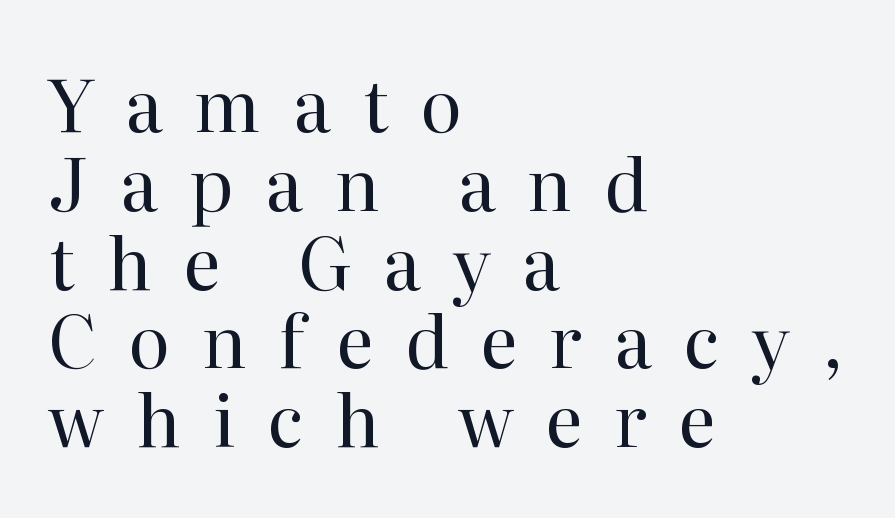
Q: Is the text bold? A: No.
Q: Is the text italic (slanted)? A: No, it is upright.
Q: Is the typeface a serif or a sans-serif typeface? A: Serif.
Q: Is the text underlined? A: No.
Q: How is the paragraph aligned? A: Left-aligned.
Q: Is the spacing between letters normal or unusually wide? A: Unusually wide.
Q: Is the spacing between lines tight, normal or loose? A: Tight.
Q: Width (condensed, normal, or wide)? A: Normal.
Q: Stroke contrast? A: High.
Q: x-height? A: Medium.
Q: Monospaced? A: No.
